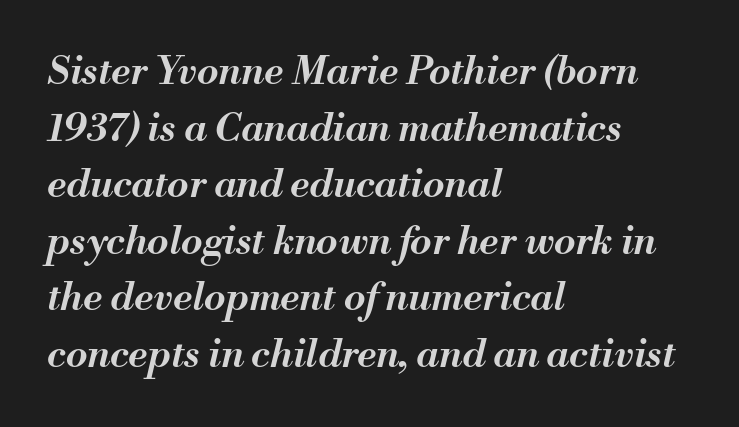
Q: Is the text bold? A: Semi-bold.
Q: Is the text italic (slanted)? A: Yes, it leans right by about 13 degrees.
Q: Is the text underlined? A: No.
Q: How is the paragraph aligned? A: Left-aligned.
Q: Is the spacing between letters normal or unusually wide? A: Normal.
Q: Is the spacing between lines tight, normal or loose? A: Normal.
Q: Width (condensed, normal, or wide)? A: Normal.
Q: Stroke contrast? A: Medium.
Q: x-height? A: Small.
Q: Monospaced? A: No.
